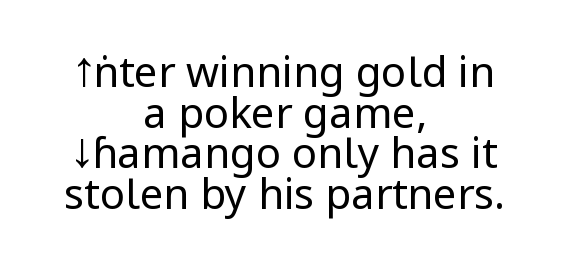
{"serif": "no", "italic": "no", "bold": "no", "weight": "regular", "width": "condensed", "stroke_contrast": "low", "x_height": "large", "monospaced": "no", "underline": "no", "align": "center", "line_spacing": "tight", "line_spacing_ratio": 0.97, "letter_spacing": "normal", "letter_spacing_em": 0.0, "glyph_px": 42}
